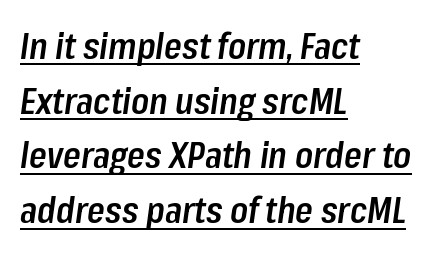
The image shows 36 px semibold, condensed type, italic (leaning right); set left-aligned, normal line spacing (1.52x), normal letter spacing, underlined; low stroke contrast and a medium x-height.
